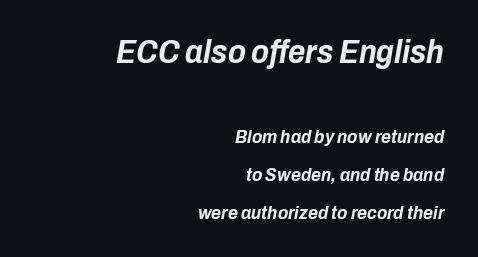
{"italic": "yes", "lean": "right", "slant_degrees": 10, "bold": "yes", "weight": "bold", "width": "condensed", "stroke_contrast": "low", "x_height": "medium", "monospaced": "no", "underline": "no", "align": "right", "line_spacing": "loose", "line_spacing_ratio": 1.99, "letter_spacing": "normal", "letter_spacing_em": 0.0, "larger_block": "first", "size_ratio": 1.74, "glyph_px": 33}
